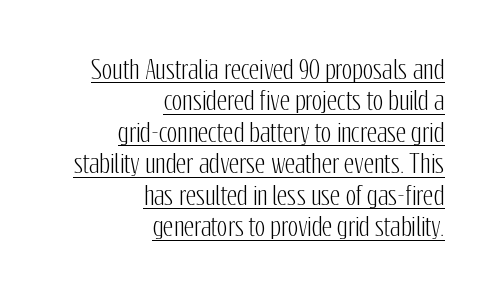
Normally led — the rows are evenly, conventionally spaced. Nope, not italic — everything's standing straight. The letters sit at their default tracking, neither squeezed nor spread. The lettering is marked with a stroke running underneath it.
